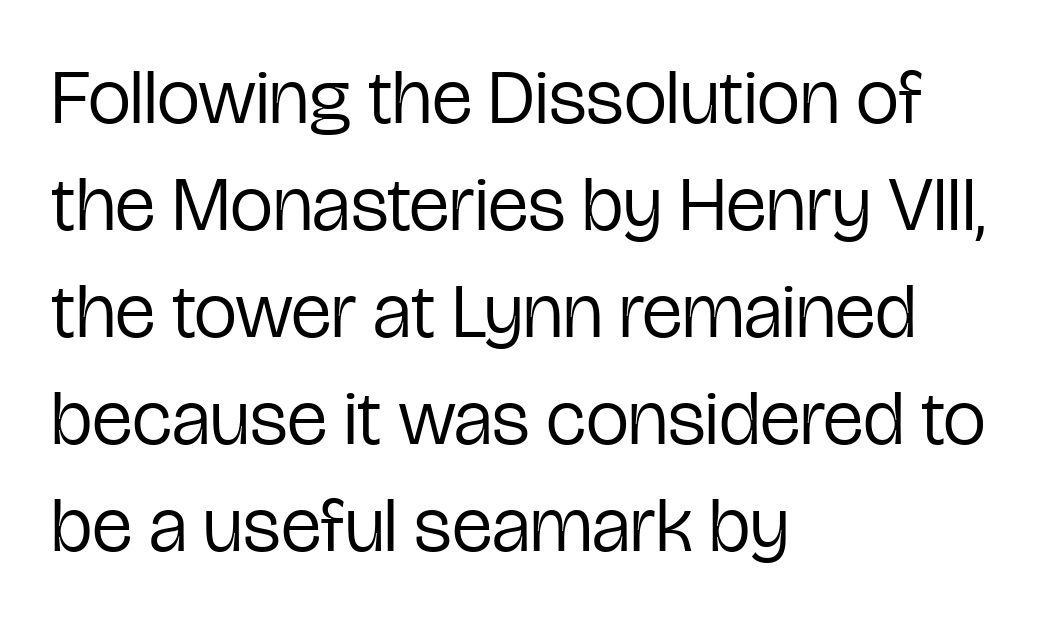
Q: Is the text bold? A: No.
Q: Is the text italic (slanted)? A: No, it is upright.
Q: Is the typeface a serif or a sans-serif typeface? A: Sans-serif.
Q: Is the text underlined? A: No.
Q: How is the paragraph aligned? A: Left-aligned.
Q: Is the spacing between letters normal or unusually wide? A: Normal.
Q: Is the spacing between lines tight, normal or loose? A: Normal.
Q: Width (condensed, normal, or wide)? A: Condensed.
Q: Stroke contrast? A: Low.
Q: x-height? A: Medium.
Q: Monospaced? A: No.
